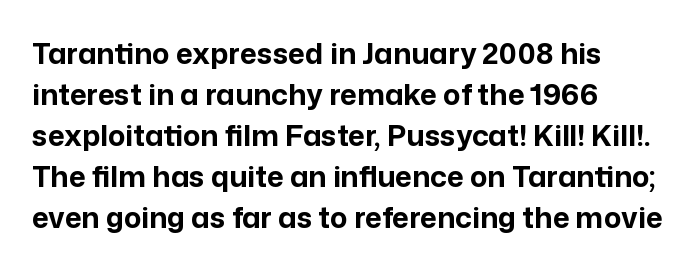
{"serif": "no", "italic": "no", "bold": "yes", "weight": "bold", "width": "normal", "stroke_contrast": "low", "x_height": "medium", "monospaced": "no", "underline": "no", "align": "left", "line_spacing": "normal", "line_spacing_ratio": 1.41, "letter_spacing": "normal", "letter_spacing_em": 0.0, "glyph_px": 29}
